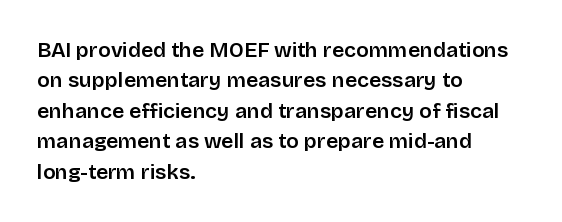
The image shows 21 px text type, upright; set left-aligned, normal line spacing (1.45x), normal letter spacing, not underlined.
